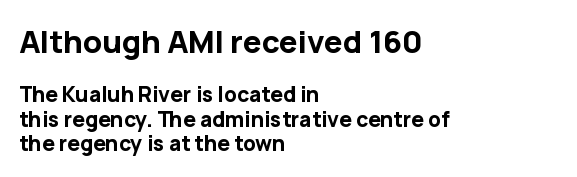
Q: Is the text bold? A: Yes.
Q: Is the text italic (slanted)? A: No, it is upright.
Q: Is the typeface a serif or a sans-serif typeface? A: Sans-serif.
Q: Is the text underlined? A: No.
Q: How is the paragraph aligned? A: Left-aligned.
Q: Is the spacing between letters normal or unusually wide? A: Normal.
Q: Is the spacing between lines tight, normal or loose? A: Tight.
Q: Which block of text is set in a larger size, the first (top) or the second (bottom)? A: The first (top) one.
Q: Width (condensed, normal, or wide)? A: Normal.
Q: Stroke contrast? A: Low.
Q: x-height? A: Medium.
Q: Monospaced? A: No.
